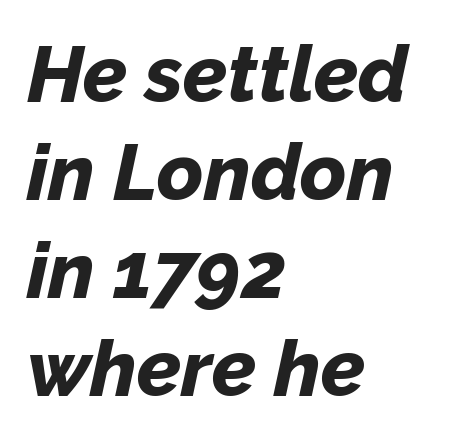
Q: Is the text bold? A: Yes.
Q: Is the text italic (slanted)? A: Yes, it leans right by about 12 degrees.
Q: Is the text underlined? A: No.
Q: How is the paragraph aligned? A: Left-aligned.
Q: Is the spacing between letters normal or unusually wide? A: Normal.
Q: Width (condensed, normal, or wide)? A: Normal.
Q: Stroke contrast? A: Low.
Q: x-height? A: Medium.
Q: Monospaced? A: No.
